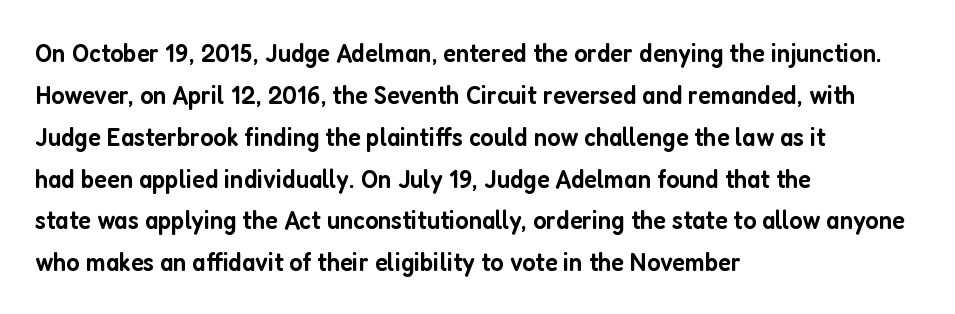
The image shows 27 px text type, upright; set left-aligned, normal line spacing (1.55x), normal letter spacing, not underlined.
